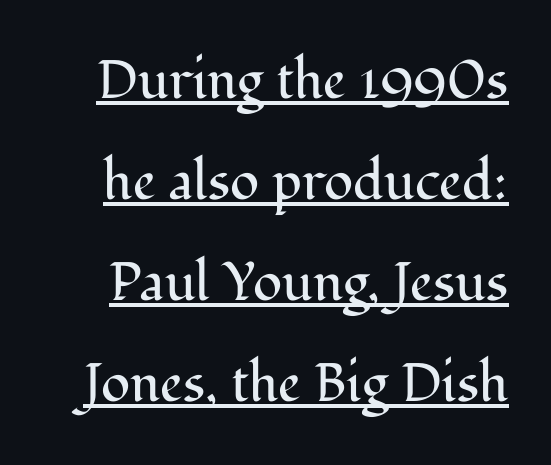
The image shows 54 px regular-weight serif type, upright; set line spacing 1.87x, normal letter spacing, underlined; medium stroke contrast and a medium x-height.
